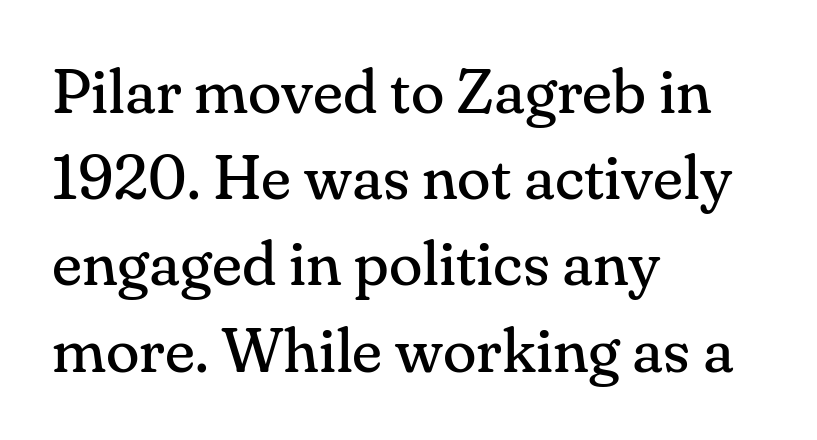
These lines are composed in type with serifs. Letters have the restrained weight of plain body copy at most. The specimen reads as upright at a glance. Visually the block forms a straight wall on the left and a jagged coastline on the right. Anything drawn beneath the words? Only blank space.
